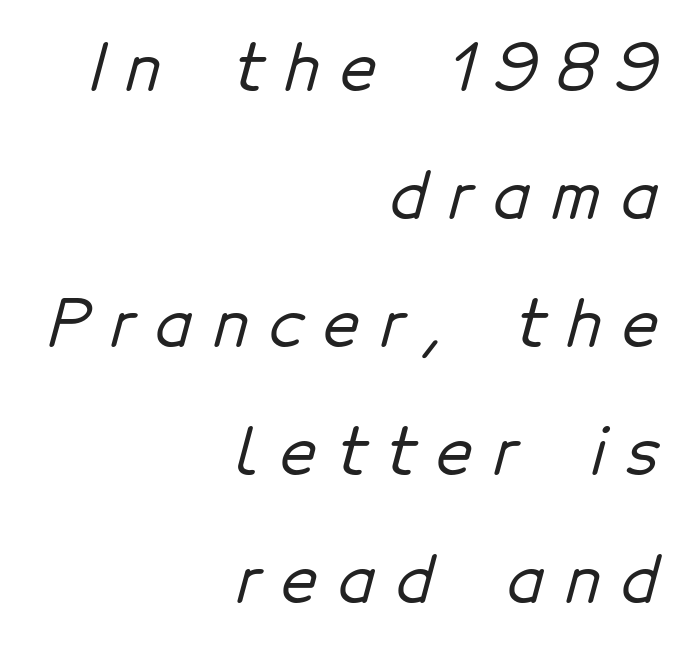
The image shows 63 px sans-serif type; set right-aligned, loose line spacing (2.03x), unusually wide letter spacing (+0.33 em), not underlined; low stroke contrast and a medium x-height.
